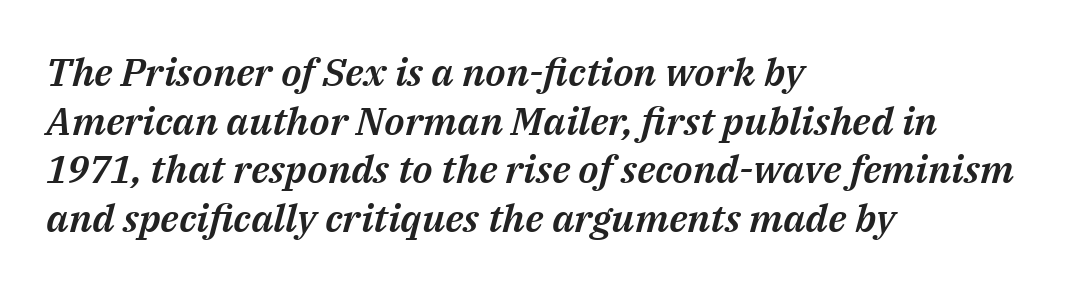
The image shows 39 px text type, italic (leaning right); set left-aligned, normal line spacing (1.25x), normal letter spacing, not underlined; medium stroke contrast and a medium x-height.
